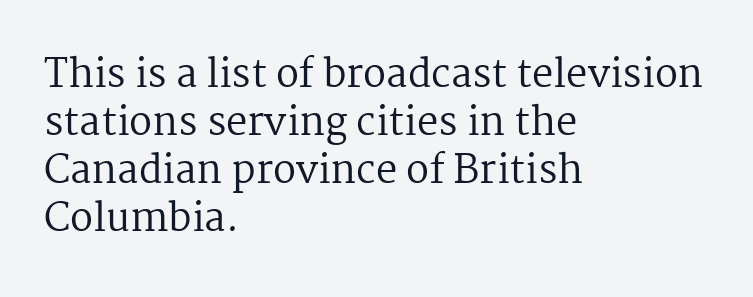
{"serif": "yes", "italic": "no", "bold": "no", "weight": "regular", "width": "normal", "stroke_contrast": "medium", "x_height": "medium", "monospaced": "no", "underline": "no", "align": "left", "line_spacing": "normal", "line_spacing_ratio": 1.26, "letter_spacing": "normal", "letter_spacing_em": 0.0, "glyph_px": 38}
